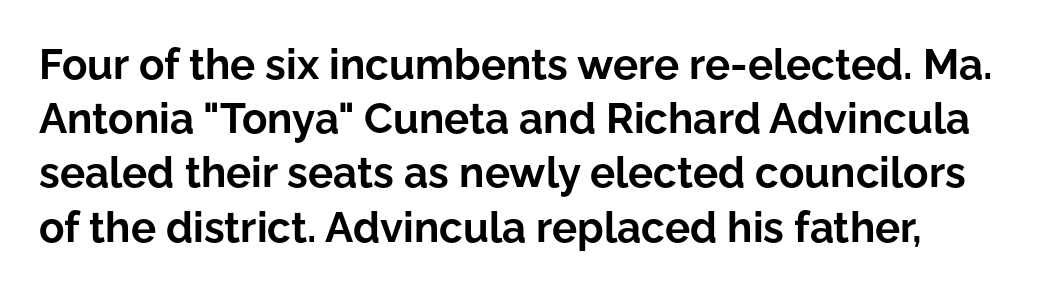
The image shows 42 px bold sans-serif type, upright; set normal line spacing (1.29x), normal letter spacing, not underlined; low stroke contrast and a medium x-height.
